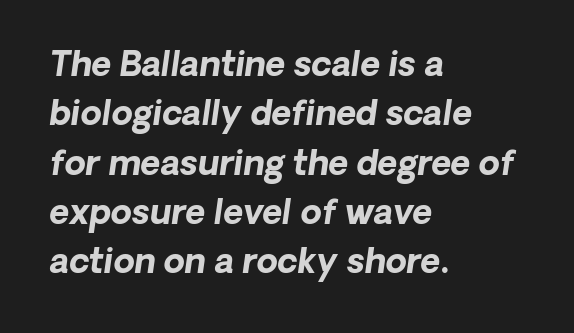
Q: Is the text bold? A: Yes.
Q: Is the typeface a serif or a sans-serif typeface? A: Sans-serif.
Q: Is the text underlined? A: No.
Q: How is the paragraph aligned? A: Left-aligned.
Q: Is the spacing between letters normal or unusually wide? A: Normal.
Q: Is the spacing between lines tight, normal or loose? A: Normal.
Q: Width (condensed, normal, or wide)? A: Normal.
Q: Stroke contrast? A: Low.
Q: x-height? A: Medium.
Q: Monospaced? A: No.
